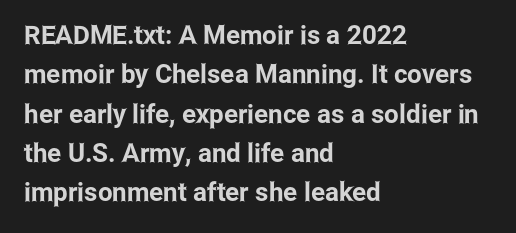
This rendering features lettering with no underline. Every row of glyphs begins at an identical x-position on the left. The leading is moderate, giving the passage an even texture. When letters stand straight like this, we call the style roman or upright.
